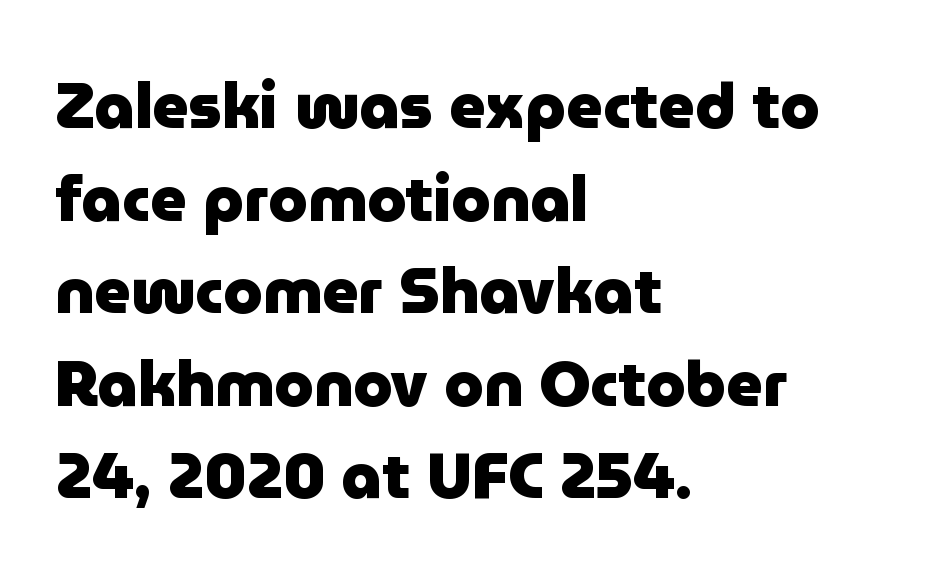
Casual observation: everything's shoved over to the left. Nobody touched the tracking dial on this one. Style check: upright. A sans-serif font was chosen for this passage.
